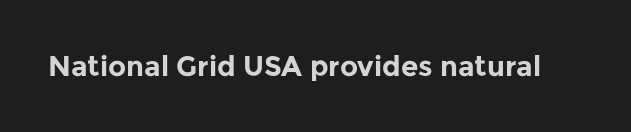
The image shows 28 px bold sans-serif type, upright; set normal letter spacing, not underlined; low stroke contrast and a medium x-height.
